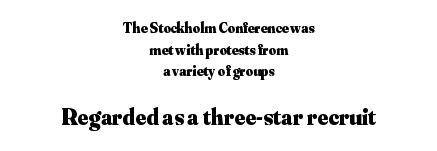
How heavy is the stroke? Heavy — this is a bold. Character size in the trailing block exceeds that of the leading block. A typesetter would mark this as roman, not italic. Underline: absent. Interline gaps are of average width in this sample. Line starts and ends both wander, symmetrically.
